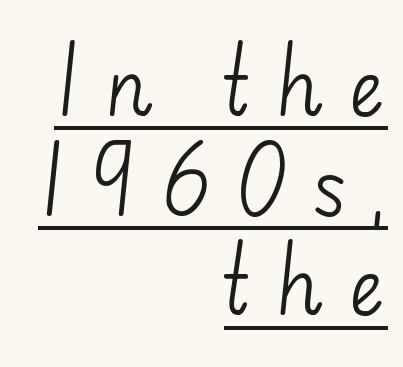
{"serif": "no", "bold": "no", "weight": "light", "width": "normal", "stroke_contrast": "low", "x_height": "small", "monospaced": "no", "underline": "yes", "align": "right", "line_spacing": "normal", "line_spacing_ratio": 1.33, "letter_spacing": "wide", "letter_spacing_em": 0.35, "glyph_px": 75}
